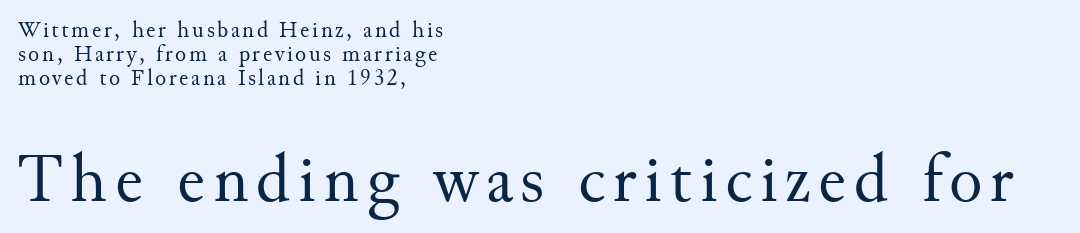
The lettering stays uniformly vertical, giving the passage a roman look. Any mark beneath the type? The region is blank. Note: smaller setting up top, larger setting below. A serif font was chosen for this passage. Each stroke keeps to a modest, everyday thickness or less. You could barely slide anything between these rows.
